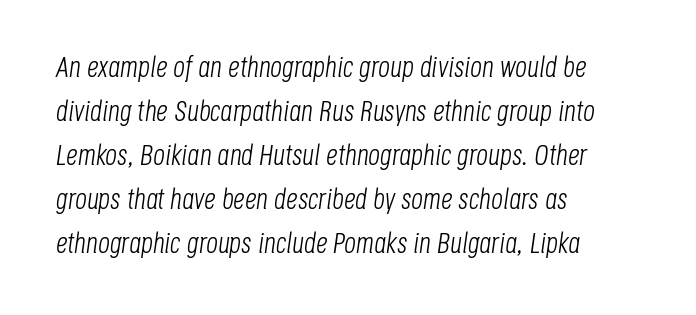
Q: Is the text bold? A: No.
Q: Is the text italic (slanted)? A: Yes, it leans right by about 8 degrees.
Q: Is the text underlined? A: No.
Q: How is the paragraph aligned? A: Left-aligned.
Q: Is the spacing between letters normal or unusually wide? A: Normal.
Q: Is the spacing between lines tight, normal or loose? A: Normal.
Q: Width (condensed, normal, or wide)? A: Condensed.
Q: Stroke contrast? A: Low.
Q: x-height? A: Large.
Q: Monospaced? A: No.
